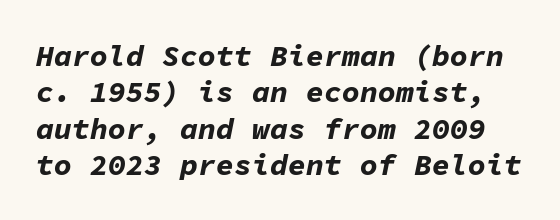
The whole block is typeset with a tilt. Each letter, wide or thin by design, is forced into the same width here. Bare-footed words on every line. What stands out about the letter spacing? Nothing — it is the standard amount. Stroke thickness is high; the sample reads as a true bold.
